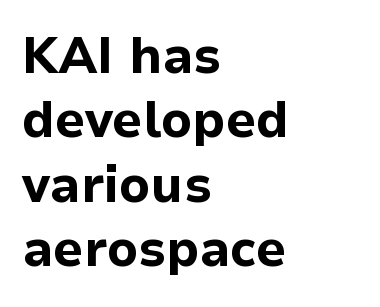
{"serif": "no", "italic": "no", "bold": "yes", "weight": "bold", "width": "normal", "stroke_contrast": "low", "x_height": "medium", "monospaced": "no", "underline": "no", "align": "left", "line_spacing": "normal", "line_spacing_ratio": 1.29, "letter_spacing": "normal", "letter_spacing_em": 0.0, "glyph_px": 50}
